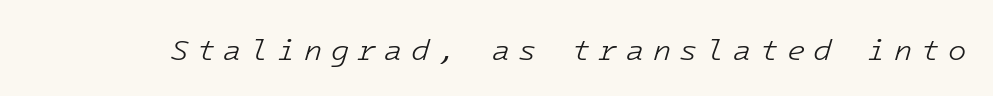
{"italic": "yes", "lean": "right", "slant_degrees": 16, "bold": "no", "weight": "light", "width": "normal", "stroke_contrast": "low", "x_height": "medium", "monospaced": "yes", "underline": "no", "letter_spacing": "wide", "letter_spacing_em": 0.28, "glyph_px": 30}
